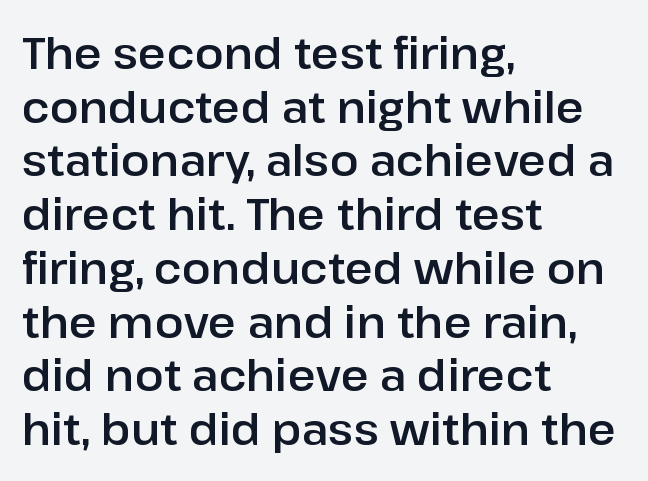
{"serif": "no", "italic": "no", "width": "normal", "stroke_contrast": "low", "x_height": "medium", "monospaced": "no", "underline": "no", "align": "left", "line_spacing": "normal", "line_spacing_ratio": 1.25, "letter_spacing": "normal", "letter_spacing_em": 0.0, "glyph_px": 43}
